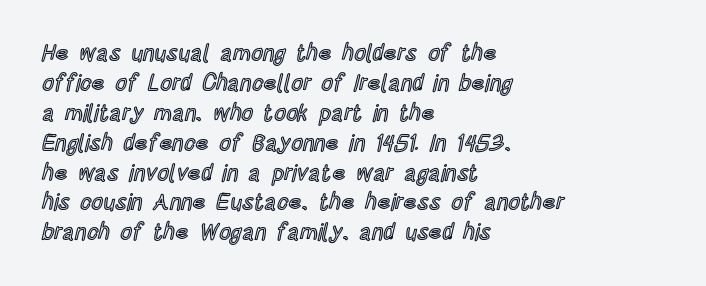
The rendering keeps characters at their native spacing. The string is rendered with underlining switched off. The paragraph has a hard left edge and a soft right edge. One glance says typical: line gaps are just what's usual.
